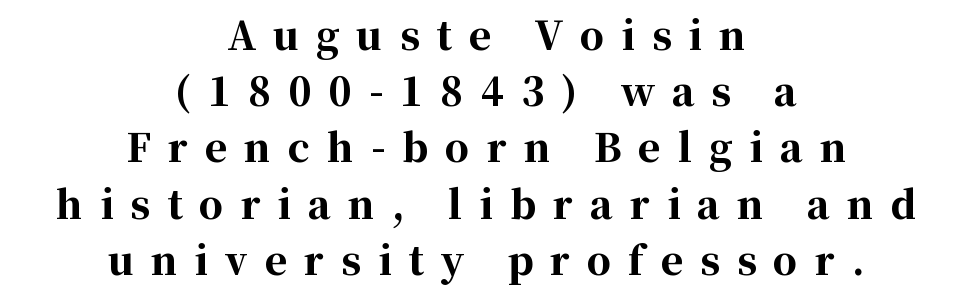
{"serif": "yes", "italic": "no", "bold": "yes", "weight": "bold", "width": "normal", "stroke_contrast": "high", "x_height": "medium", "monospaced": "no", "underline": "no", "align": "center", "line_spacing": "normal", "line_spacing_ratio": 1.48, "letter_spacing": "wide", "letter_spacing_em": 0.45, "glyph_px": 38}
